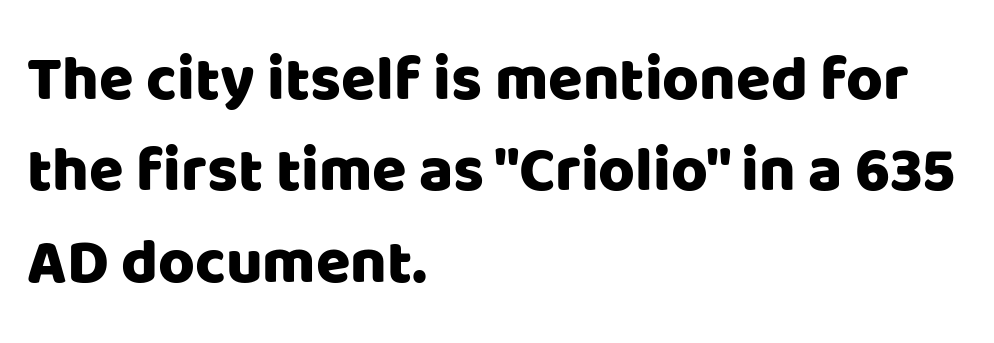
Q: Is the text italic (slanted)? A: No, it is upright.
Q: Is the typeface a serif or a sans-serif typeface? A: Sans-serif.
Q: Is the text underlined? A: No.
Q: How is the paragraph aligned? A: Left-aligned.
Q: Is the spacing between letters normal or unusually wide? A: Normal.
Q: Is the spacing between lines tight, normal or loose? A: Normal.
Q: Width (condensed, normal, or wide)? A: Normal.
Q: Stroke contrast? A: Low.
Q: x-height? A: Large.
Q: Monospaced? A: No.
